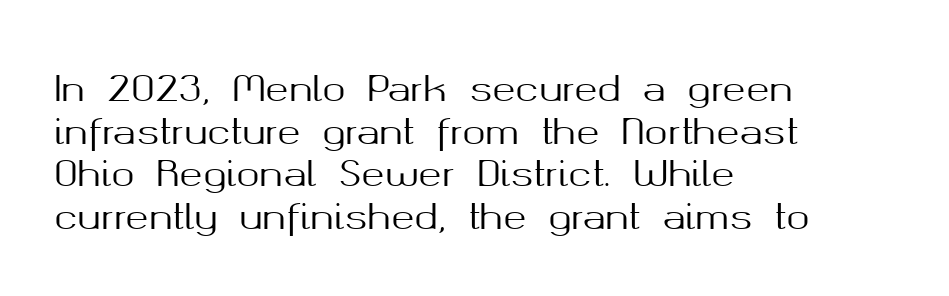
Q: Is the text italic (slanted)? A: No, it is upright.
Q: Is the typeface a serif or a sans-serif typeface? A: Sans-serif.
Q: Is the text underlined? A: No.
Q: How is the paragraph aligned? A: Left-aligned.
Q: Is the spacing between letters normal or unusually wide? A: Normal.
Q: Width (condensed, normal, or wide)? A: Normal.
Q: Stroke contrast? A: Medium.
Q: x-height? A: Medium.
Q: Monospaced? A: No.
